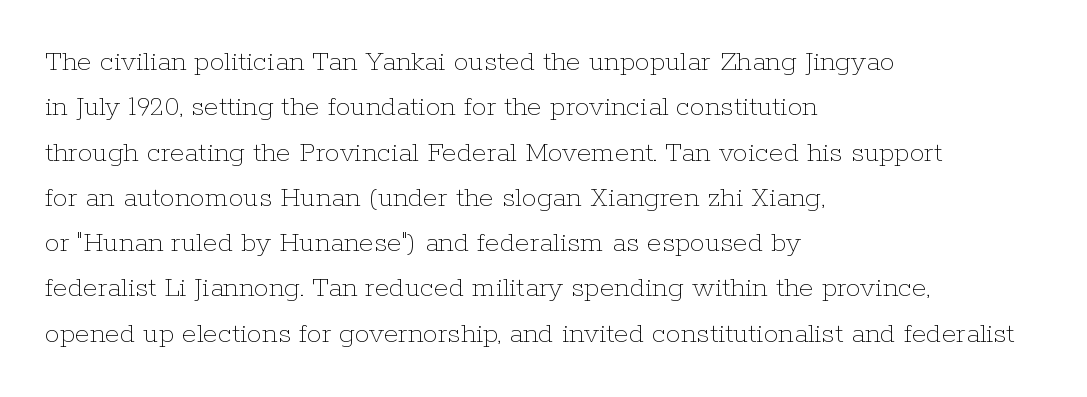
The image shows 30 px thin type, upright; set left-aligned, normal line spacing (1.51x), normal letter spacing, not underlined; low stroke contrast and a medium x-height.
